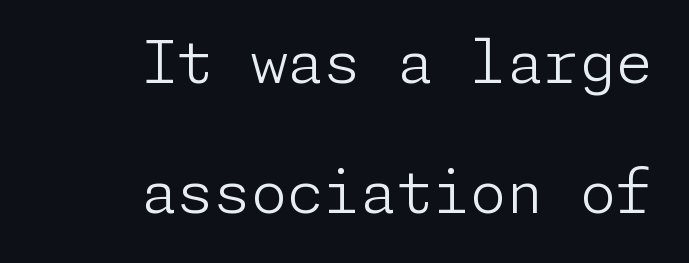
Q: Is the text bold? A: No.
Q: Is the text italic (slanted)? A: No, it is upright.
Q: Is the typeface a serif or a sans-serif typeface? A: Sans-serif.
Q: Is the text underlined? A: No.
Q: How is the paragraph aligned? A: Right-aligned.
Q: Is the spacing between letters normal or unusually wide? A: Normal.
Q: Is the spacing between lines tight, normal or loose? A: Loose.
Q: Width (condensed, normal, or wide)? A: Normal.
Q: Stroke contrast? A: Low.
Q: x-height? A: Medium.
